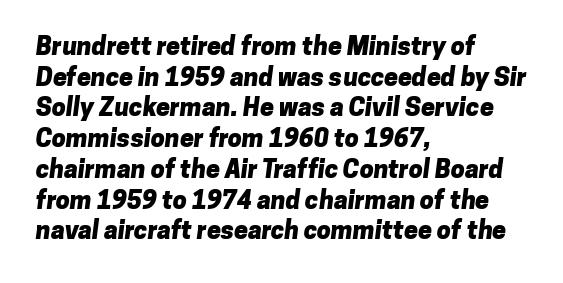
{"bold": "yes", "underline": "no", "align": "left", "line_spacing_ratio": 1.23, "letter_spacing": "normal", "letter_spacing_em": 0.0, "glyph_px": 25}
